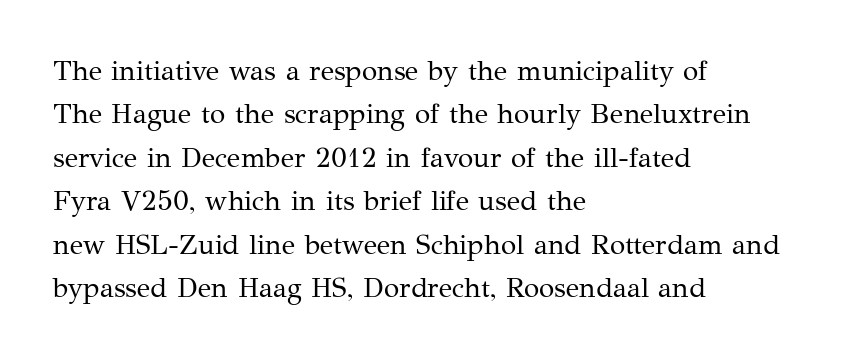
{"serif": "yes", "italic": "no", "bold": "no", "weight": "regular", "width": "normal", "stroke_contrast": "medium", "x_height": "medium", "monospaced": "no", "underline": "no", "align": "left", "line_spacing": "normal", "line_spacing_ratio": 1.55, "letter_spacing": "normal", "letter_spacing_em": 0.0, "glyph_px": 28}
